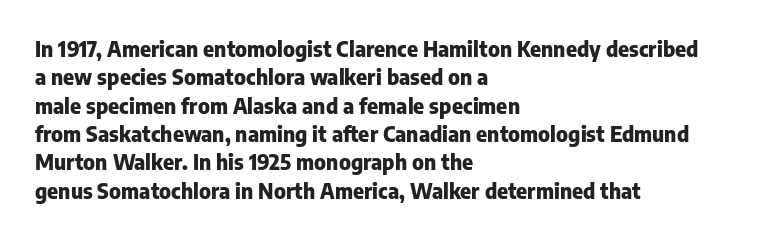
Q: Is the text bold? A: Yes.
Q: Is the text italic (slanted)? A: No, it is upright.
Q: Is the text underlined? A: No.
Q: How is the paragraph aligned? A: Left-aligned.
Q: Is the spacing between letters normal or unusually wide? A: Normal.
Q: Is the spacing between lines tight, normal or loose? A: Normal.
